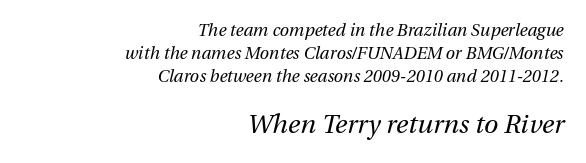
Q: Is the text bold? A: No.
Q: Is the text italic (slanted)? A: Yes, it leans right by about 13 degrees.
Q: Is the text underlined? A: No.
Q: How is the paragraph aligned? A: Right-aligned.
Q: Is the spacing between letters normal or unusually wide? A: Normal.
Q: Is the spacing between lines tight, normal or loose? A: Normal.
Q: Which block of text is set in a larger size, the first (top) or the second (bottom)? A: The second (bottom) one.
